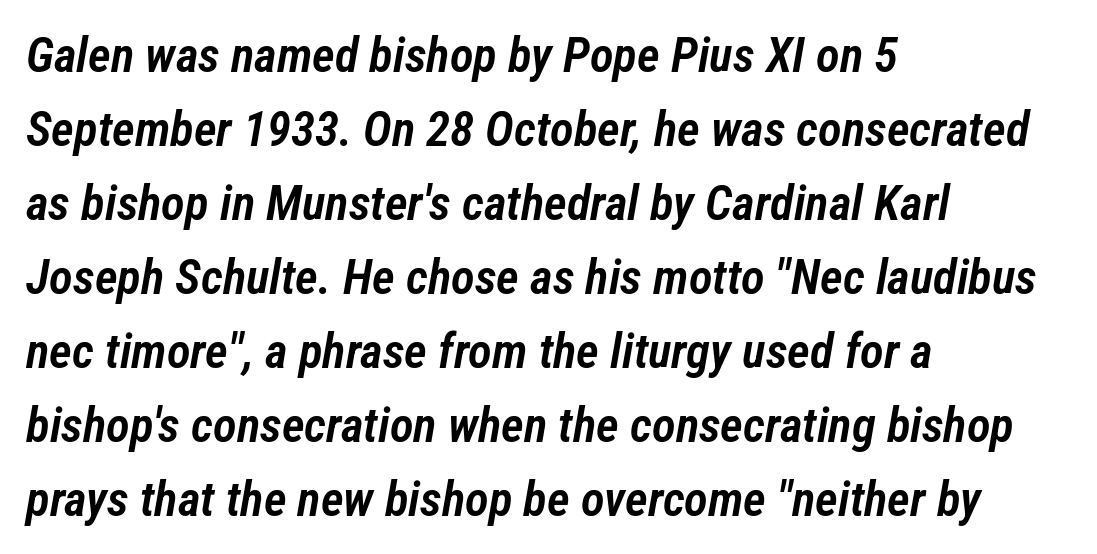
Firm but not heavy-handed strokes: this text is semibold. Vertical spacing — default. This rendering features lettering with no underline. Each line starts at the same left margin while the right side varies.
